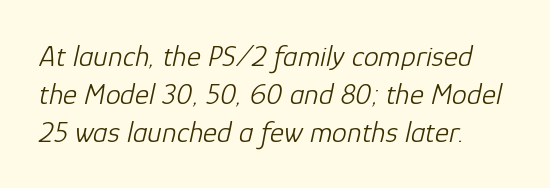
The weight tops out at a normal text grade. The designer left line spacing at the default. These lines are rendered in a variable-pitch font. This rendering features lettering with no underline. Tracking value appears to be zero — textbook default spacing.
